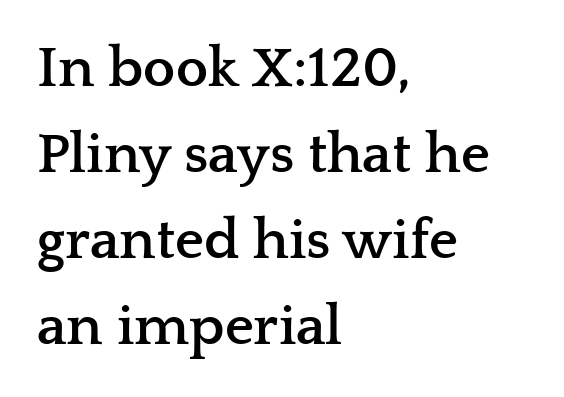
The image shows 57 px semibold, wide serif type, upright; set left-aligned, normal line spacing (1.51x), normal letter spacing, not underlined; low stroke contrast and a medium x-height.
